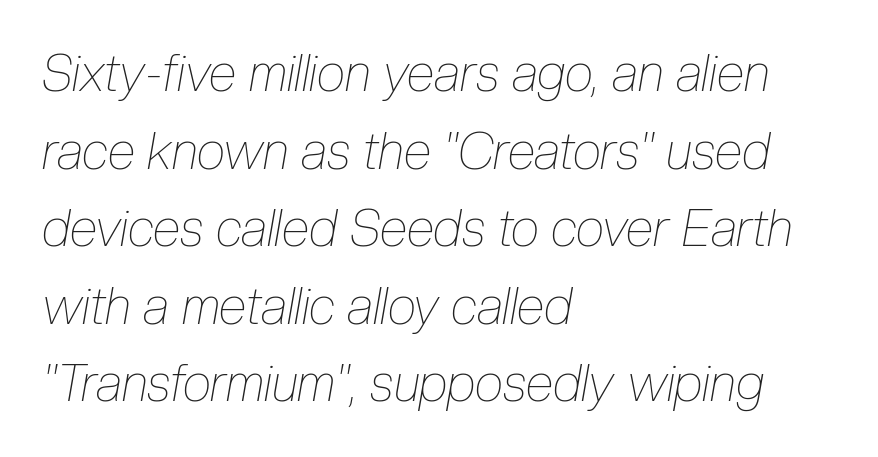
Q: Is the text bold? A: No.
Q: Is the text italic (slanted)? A: Yes, it leans right by about 10 degrees.
Q: Is the text underlined? A: No.
Q: How is the paragraph aligned? A: Left-aligned.
Q: Is the spacing between letters normal or unusually wide? A: Normal.
Q: Is the spacing between lines tight, normal or loose? A: Normal.
Q: Width (condensed, normal, or wide)? A: Condensed.
Q: Stroke contrast? A: Low.
Q: x-height? A: Medium.
Q: Monospaced? A: No.
